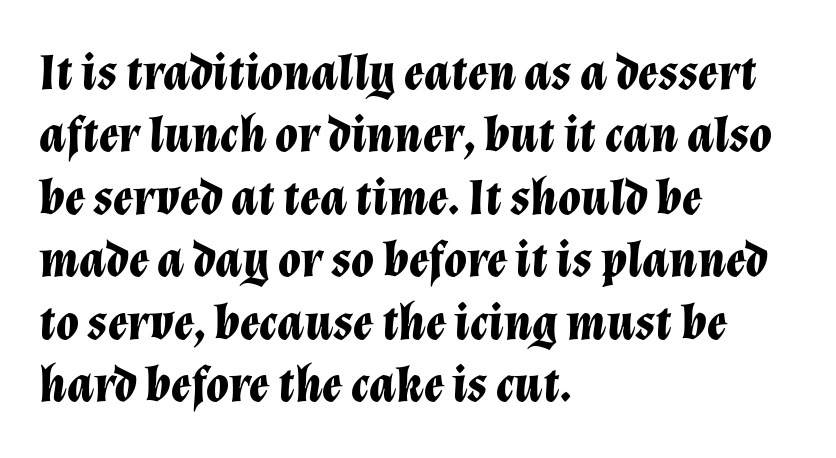
The image shows 52 px bold type, italic (leaning right); set left-aligned, line spacing 1.2x, normal letter spacing, not underlined; low stroke contrast and a medium x-height.
